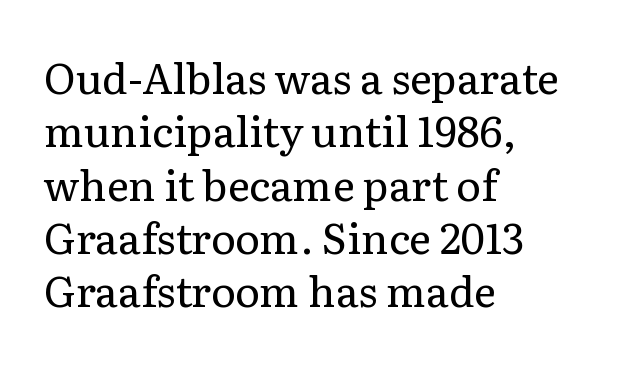
The image shows 42 px regular-weight serif type, upright; set left-aligned, normal line spacing (1.27x), normal letter spacing, not underlined; low stroke contrast and a medium x-height.
